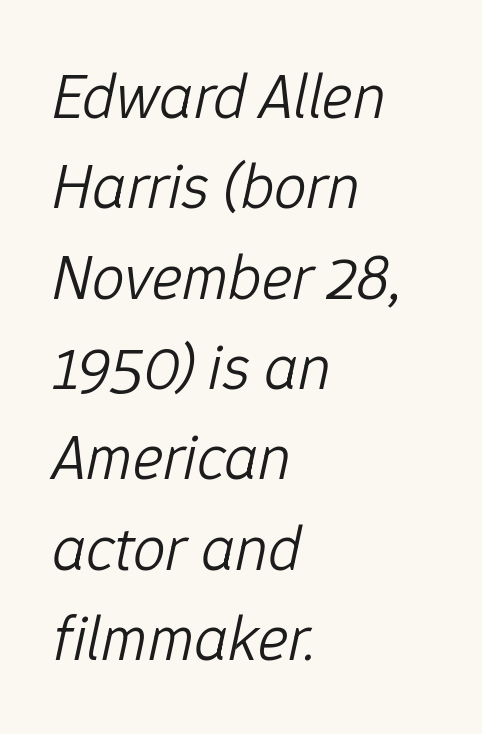
{"italic": "yes", "lean": "right", "slant_degrees": 12, "bold": "no", "weight": "light", "width": "normal", "stroke_contrast": "low", "x_height": "medium", "monospaced": "no", "underline": "no", "align": "left", "line_spacing": "normal", "line_spacing_ratio": 1.39, "letter_spacing": "normal", "letter_spacing_em": 0.0, "glyph_px": 65}
